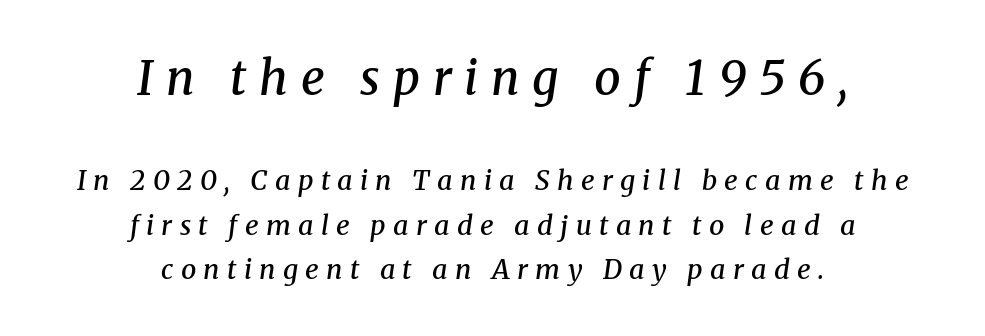
{"serif": "yes", "italic": "yes", "lean": "right", "slant_degrees": 8, "bold": "semi", "weight": "semibold", "width": "normal", "stroke_contrast": "medium", "x_height": "medium", "monospaced": "no", "underline": "no", "align": "center", "line_spacing": "normal", "line_spacing_ratio": 1.65, "letter_spacing": "wide", "letter_spacing_em": 0.27, "larger_block": "first", "size_ratio": 1.74, "glyph_px": 47}
